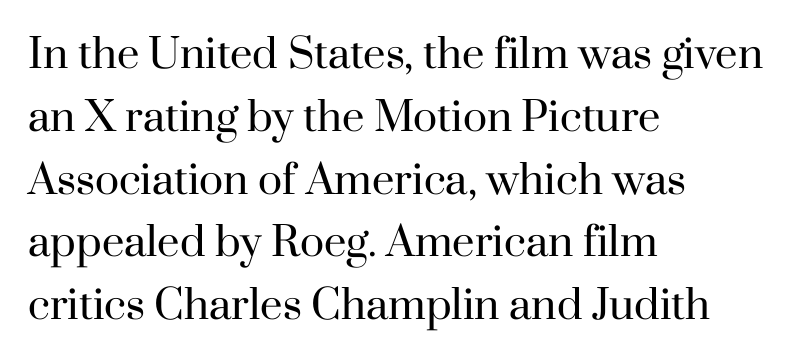
Does the type have serifs? Yes, each stem ends in a small foot. These lines stack with their left ends in a neat column. You could not count columns in this text — the font is proportionally spaced. The string is rendered with underlining switched off. Honestly, the letter spacing is just normal — you wouldn't notice it. Posture: upright roman.
